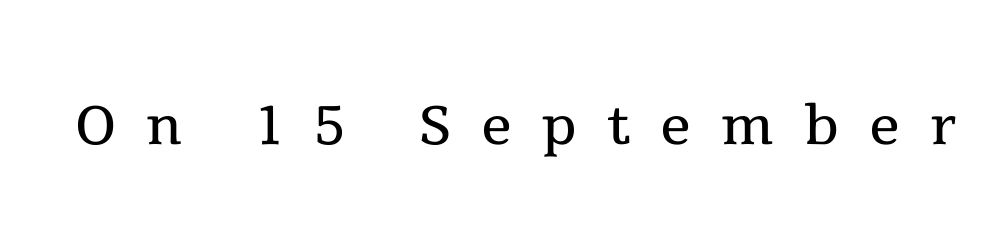
Q: Is the text bold? A: No.
Q: Is the text italic (slanted)? A: No, it is upright.
Q: Is the typeface a serif or a sans-serif typeface? A: Serif.
Q: Is the text underlined? A: No.
Q: Is the spacing between letters normal or unusually wide? A: Unusually wide.
Q: Width (condensed, normal, or wide)? A: Normal.
Q: x-height? A: Medium.
Q: Monospaced? A: No.
